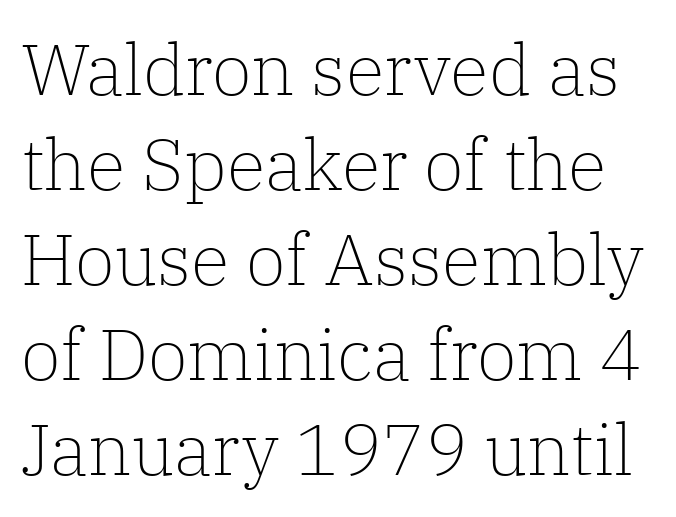
Q: Is the text bold? A: No.
Q: Is the text italic (slanted)? A: No, it is upright.
Q: Is the typeface a serif or a sans-serif typeface? A: Serif.
Q: Is the text underlined? A: No.
Q: Is the spacing between letters normal or unusually wide? A: Normal.
Q: Is the spacing between lines tight, normal or loose? A: Normal.
Q: Width (condensed, normal, or wide)? A: Normal.
Q: Stroke contrast? A: Low.
Q: x-height? A: Medium.
Q: Monospaced? A: No.
